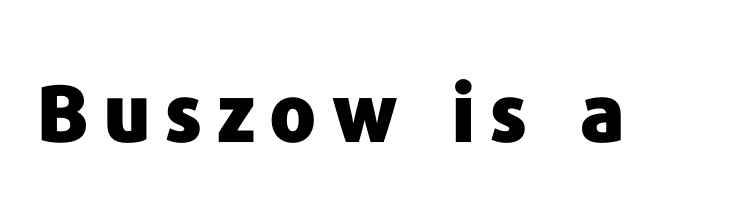
{"serif": "no", "italic": "no", "bold": "yes", "weight": "heavy", "width": "normal", "stroke_contrast": "low", "x_height": "medium", "monospaced": "no", "underline": "no", "glyph_px": 79}
